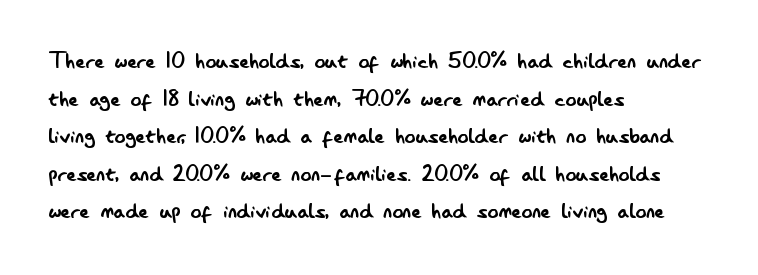
Notice how the stems are strictly vertical — no italics here. A bare baseline throughout the passage. Inter-character spacing is left at the font's built-in metrics. Vertical spacing — default. The ragged edge is on the right, which tells us the setting is flush left. The font sits on the lighter half of the weight spectrum, regular included.
